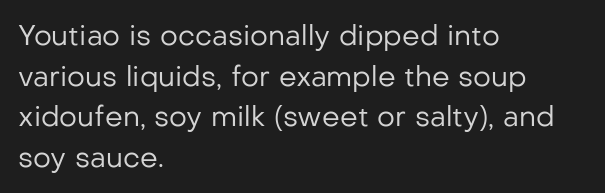
Q: Is the text bold? A: No.
Q: Is the text italic (slanted)? A: No, it is upright.
Q: Is the typeface a serif or a sans-serif typeface? A: Sans-serif.
Q: Is the text underlined? A: No.
Q: How is the paragraph aligned? A: Left-aligned.
Q: Is the spacing between letters normal or unusually wide? A: Normal.
Q: Is the spacing between lines tight, normal or loose? A: Normal.
Q: Width (condensed, normal, or wide)? A: Normal.
Q: Stroke contrast? A: Low.
Q: x-height? A: Medium.
Q: Monospaced? A: No.
